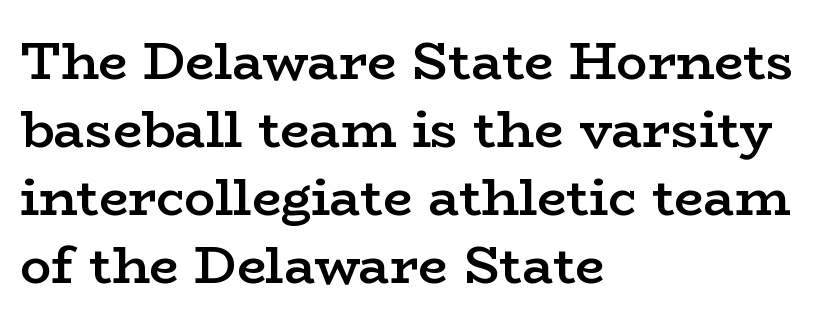
Each letter keeps its own natural width here, so spacing adapts to shape. In terms of posture, this sample is upright. Caption: standard tracking, unaltered. Visually the block forms a straight wall on the left and a jagged coastline on the right. The designer left line spacing at the default.
